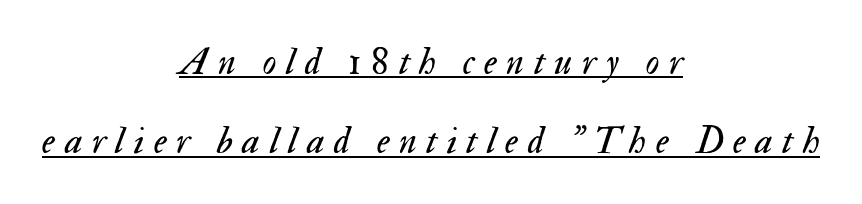
The compositor balanced each line on the midline. Emphasis-style slanted type is in use. The glyphs are accompanied by a horizontal stroke just below them. Proportional: the letters do not fall into vertical columns.
